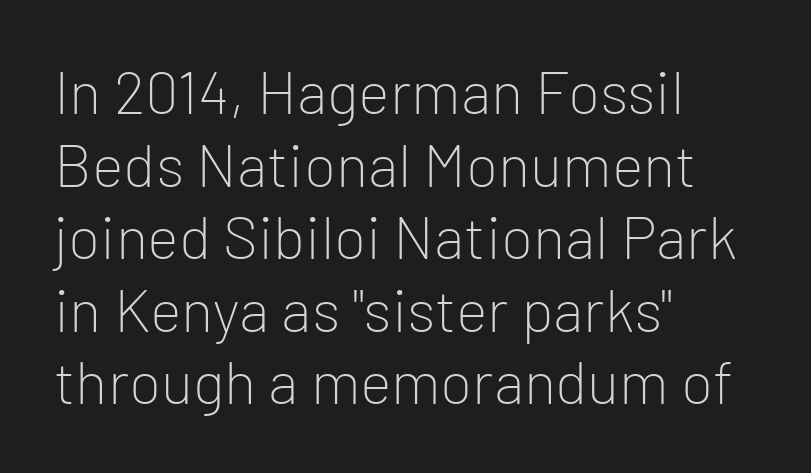
The image shows 60 px light sans-serif type, upright; set left-aligned, line spacing 1.21x, normal letter spacing, not underlined; low stroke contrast and a medium x-height.
